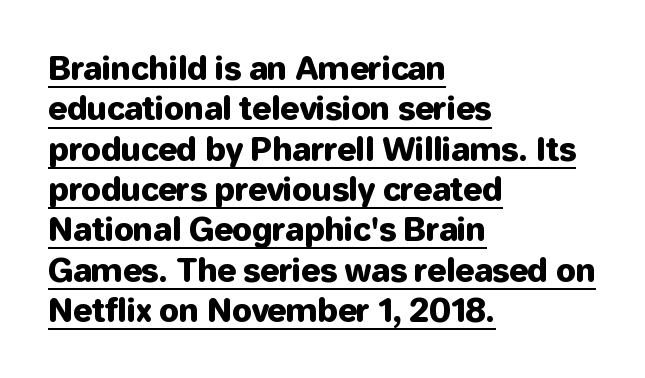
Q: Is the text italic (slanted)? A: No, it is upright.
Q: Is the typeface a serif or a sans-serif typeface? A: Sans-serif.
Q: Is the text underlined? A: Yes.
Q: How is the paragraph aligned? A: Left-aligned.
Q: Is the spacing between letters normal or unusually wide? A: Normal.
Q: Is the spacing between lines tight, normal or loose? A: Normal.
Q: Width (condensed, normal, or wide)? A: Normal.
Q: Stroke contrast? A: Low.
Q: x-height? A: Medium.
Q: Monospaced? A: No.
